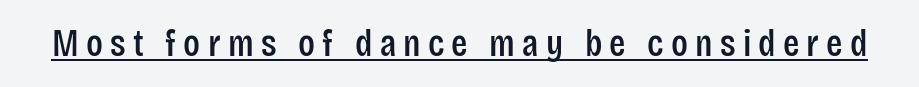
Q: Is the text italic (slanted)? A: No, it is upright.
Q: Is the typeface a serif or a sans-serif typeface? A: Sans-serif.
Q: Is the text underlined? A: Yes.
Q: Width (condensed, normal, or wide)? A: Condensed.
Q: Stroke contrast? A: Low.
Q: x-height? A: Large.
Q: Monospaced? A: No.
